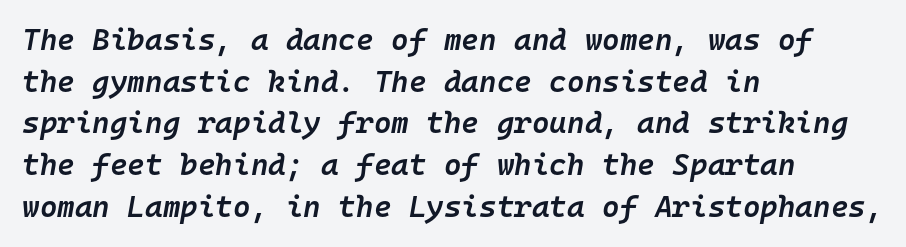
Q: Is the text bold? A: Semi-bold.
Q: Is the text italic (slanted)? A: Yes, it leans right by about 10 degrees.
Q: Is the text underlined? A: No.
Q: How is the paragraph aligned? A: Left-aligned.
Q: Is the spacing between letters normal or unusually wide? A: Normal.
Q: Is the spacing between lines tight, normal or loose? A: Normal.
Q: Width (condensed, normal, or wide)? A: Normal.
Q: Stroke contrast? A: Low.
Q: x-height? A: Medium.
Q: Monospaced? A: Yes.
